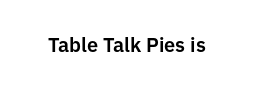
The image shows 20 px text type, upright; set normal letter spacing, not underlined.
